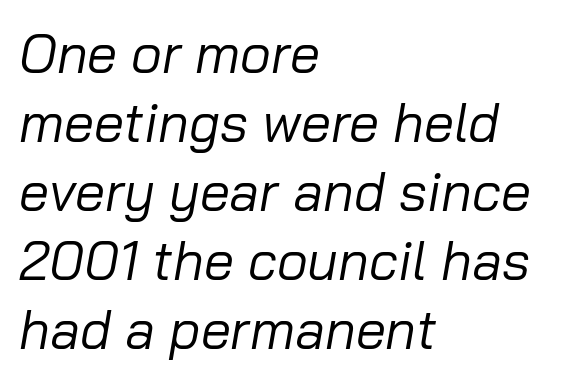
Q: Is the text bold? A: No.
Q: Is the text italic (slanted)? A: Yes, it leans right by about 10 degrees.
Q: Is the text underlined? A: No.
Q: How is the paragraph aligned? A: Left-aligned.
Q: Is the spacing between letters normal or unusually wide? A: Normal.
Q: Is the spacing between lines tight, normal or loose? A: Normal.
Q: Width (condensed, normal, or wide)? A: Normal.
Q: Stroke contrast? A: Low.
Q: x-height? A: Medium.
Q: Monospaced? A: No.
